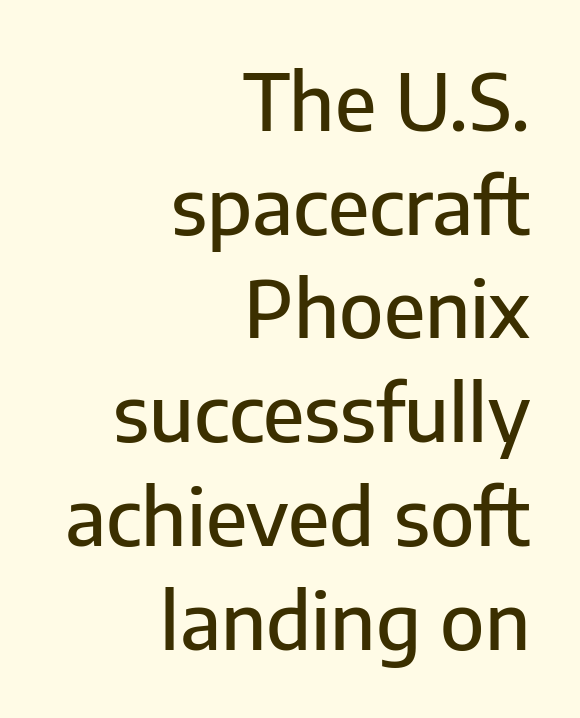
The image shows 78 px sans-serif type, upright; set right-aligned, normal line spacing (1.33x), normal letter spacing, not underlined; low stroke contrast and a medium x-height.
